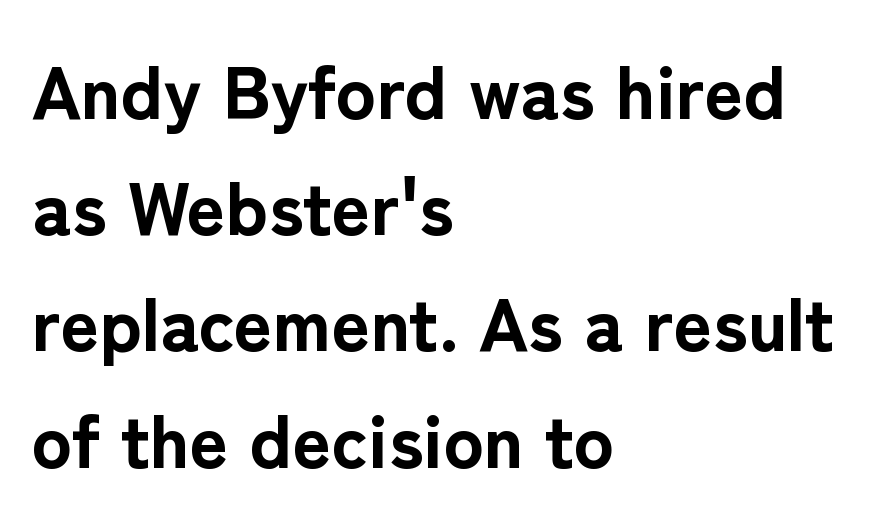
The image shows 75 px bold sans-serif type, upright; set left-aligned, normal line spacing (1.55x), normal letter spacing, not underlined; low stroke contrast and a medium x-height.
